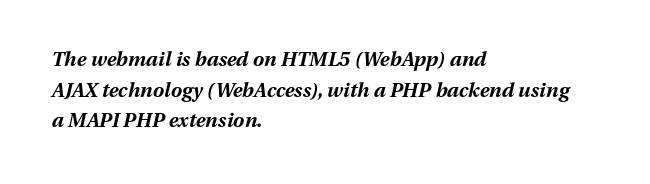
{"italic": "yes", "lean": "right", "slant_degrees": 13, "bold": "yes", "underline": "no", "align": "left", "line_spacing": "normal", "line_spacing_ratio": 1.53, "letter_spacing": "normal", "letter_spacing_em": 0.0, "glyph_px": 20}
